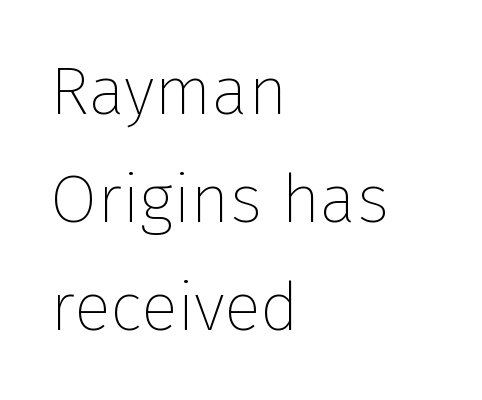
The image shows 68 px thin sans-serif type, upright; set left-aligned, normal line spacing (1.59x), normal letter spacing, not underlined; low stroke contrast and a medium x-height.
